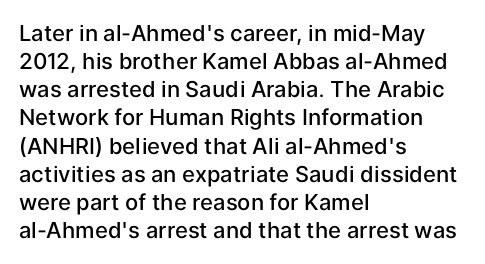
The image shows 22 px text type, upright; set left-aligned, normal line spacing (1.28x), normal letter spacing, not underlined.
